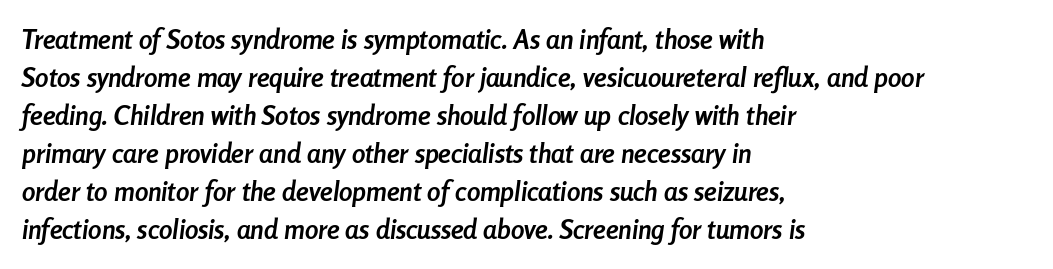
Q: Is the text bold? A: Yes.
Q: Is the text italic (slanted)? A: Yes, it leans right by about 8 degrees.
Q: Is the text underlined? A: No.
Q: How is the paragraph aligned? A: Left-aligned.
Q: Is the spacing between letters normal or unusually wide? A: Normal.
Q: Is the spacing between lines tight, normal or loose? A: Normal.
